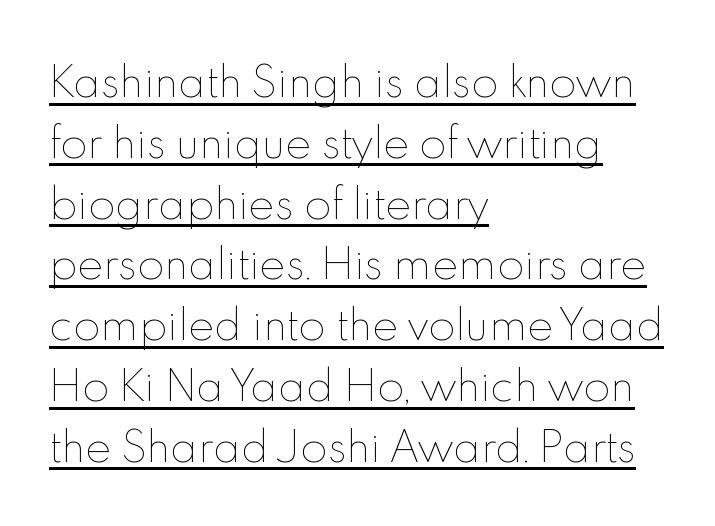
{"italic": "no", "bold": "no", "weight": "thin", "width": "normal", "x_height": "small", "monospaced": "no", "underline": "yes", "align": "left", "line_spacing": "normal", "line_spacing_ratio": 1.52, "letter_spacing": "normal", "letter_spacing_em": 0.0, "glyph_px": 40}
